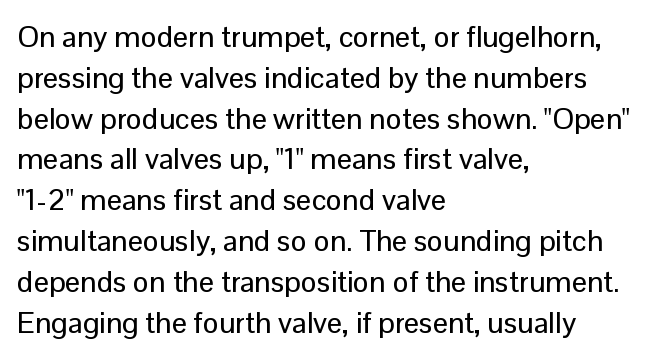
Q: Is the text italic (slanted)? A: No, it is upright.
Q: Is the typeface a serif or a sans-serif typeface? A: Sans-serif.
Q: Is the text underlined? A: No.
Q: How is the paragraph aligned? A: Left-aligned.
Q: Is the spacing between letters normal or unusually wide? A: Normal.
Q: Is the spacing between lines tight, normal or loose? A: Normal.
Q: Width (condensed, normal, or wide)? A: Normal.
Q: Stroke contrast? A: Low.
Q: x-height? A: Medium.
Q: Monospaced? A: No.
